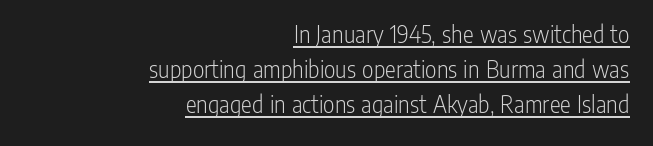
Q: Is the text bold? A: No.
Q: Is the text italic (slanted)? A: No, it is upright.
Q: Is the text underlined? A: Yes.
Q: How is the paragraph aligned? A: Right-aligned.
Q: Is the spacing between letters normal or unusually wide? A: Normal.
Q: Is the spacing between lines tight, normal or loose? A: Normal.
